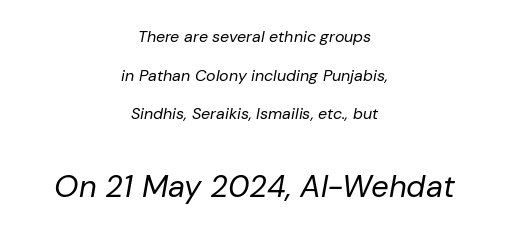
{"italic": "yes", "lean": "right", "slant_degrees": 10, "bold": "no", "weight": "regular", "width": "normal", "stroke_contrast": "low", "x_height": "medium", "monospaced": "no", "underline": "no", "align": "center", "line_spacing": "loose", "line_spacing_ratio": 2.41, "letter_spacing": "normal", "letter_spacing_em": 0.0, "larger_block": "second", "size_ratio": 1.94, "glyph_px": 31}
